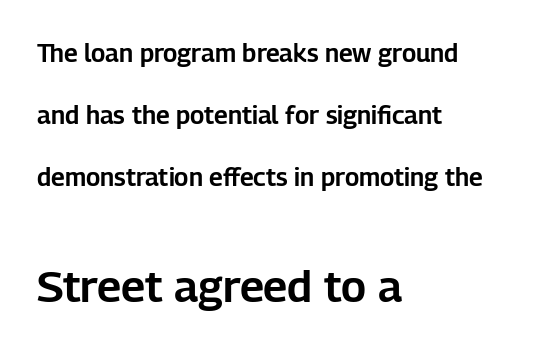
Q: Is the text italic (slanted)? A: No, it is upright.
Q: Is the typeface a serif or a sans-serif typeface? A: Sans-serif.
Q: Is the text underlined? A: No.
Q: How is the paragraph aligned? A: Left-aligned.
Q: Is the spacing between letters normal or unusually wide? A: Normal.
Q: Is the spacing between lines tight, normal or loose? A: Loose.
Q: Which block of text is set in a larger size, the first (top) or the second (bottom)? A: The second (bottom) one.
Q: Width (condensed, normal, or wide)? A: Normal.
Q: Stroke contrast? A: Low.
Q: x-height? A: Medium.
Q: Monospaced? A: No.
